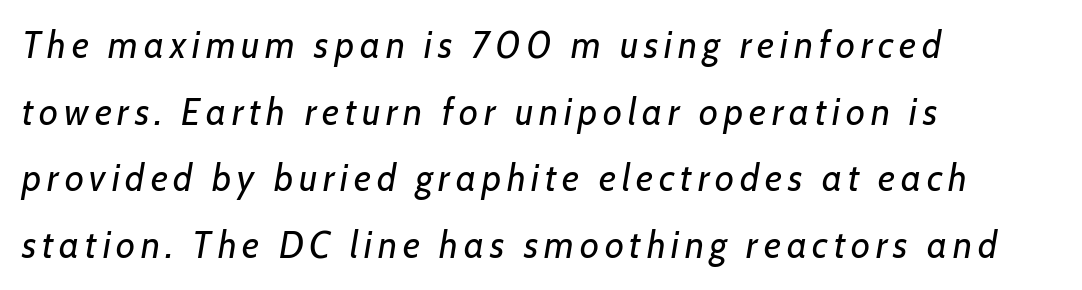
{"italic": "yes", "lean": "right", "slant_degrees": 7, "bold": "no", "weight": "regular", "width": "normal", "stroke_contrast": "low", "x_height": "medium", "monospaced": "no", "underline": "no", "align": "left", "line_spacing_ratio": 1.8, "glyph_px": 37}
